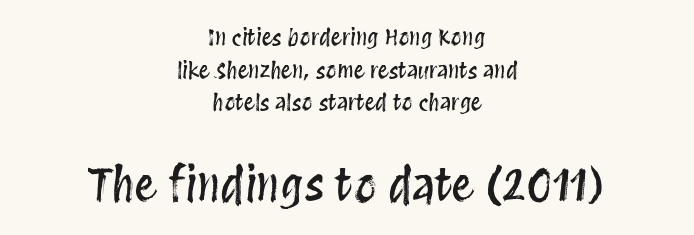
{"italic": "no", "width": "condensed", "stroke_contrast": "medium", "x_height": "large", "monospaced": "no", "underline": "no", "align": "center", "line_spacing": "normal", "line_spacing_ratio": 1.48, "letter_spacing": "normal", "letter_spacing_em": 0.0, "larger_block": "second", "size_ratio": 2.05, "glyph_px": 45}
